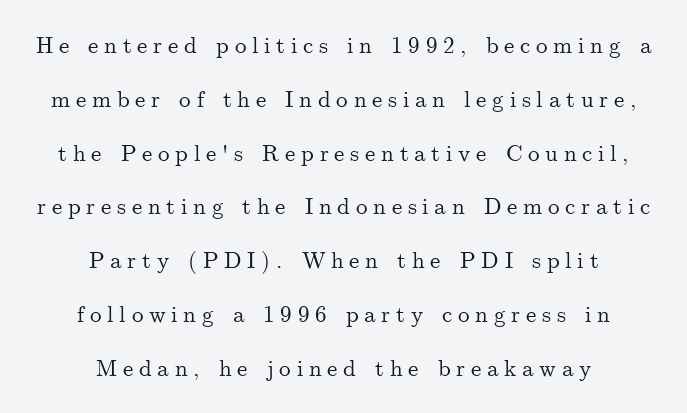
Q: Is the text italic (slanted)? A: No, it is upright.
Q: Is the text underlined? A: No.
Q: How is the paragraph aligned? A: Centered.
Q: Is the spacing between letters normal or unusually wide? A: Unusually wide.
Q: Is the spacing between lines tight, normal or loose? A: Loose.
